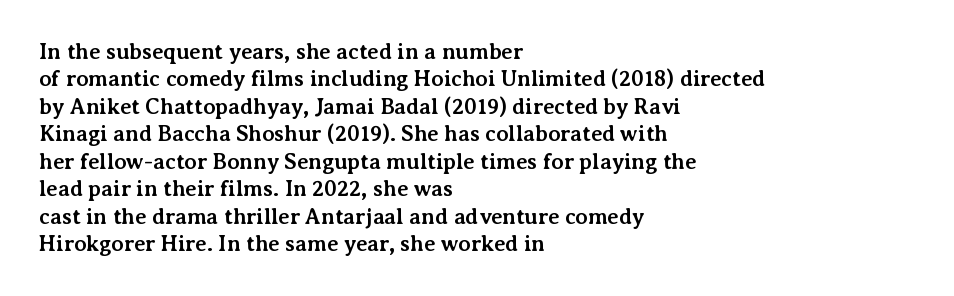
{"italic": "no", "bold": "yes", "underline": "no", "align": "left", "line_spacing": "normal", "line_spacing_ratio": 1.25, "letter_spacing": "normal", "letter_spacing_em": 0.0, "glyph_px": 22}
